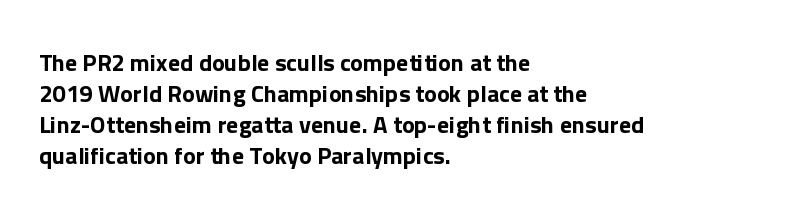
The image shows 24 px text type, upright; set left-aligned, normal line spacing (1.29x), normal letter spacing, not underlined.
